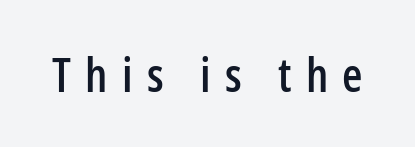
{"serif": "no", "italic": "no", "width": "condensed", "stroke_contrast": "low", "x_height": "medium", "monospaced": "no", "underline": "no", "letter_spacing": "wide", "letter_spacing_em": 0.3, "glyph_px": 47}
